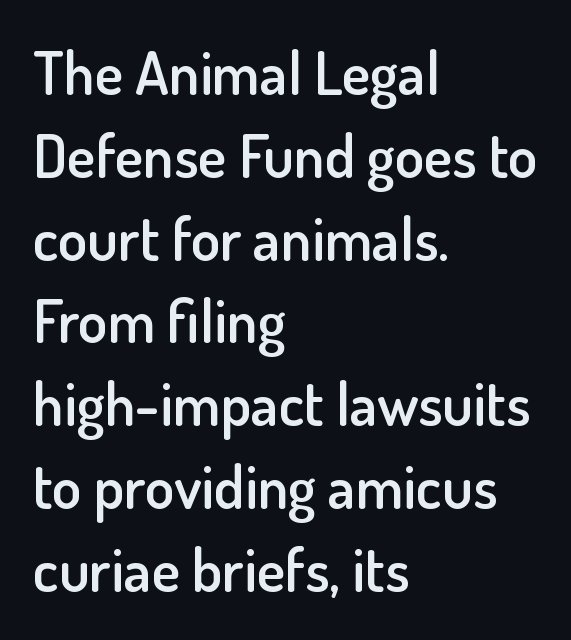
{"serif": "no", "italic": "no", "bold": "semi", "weight": "semibold", "width": "normal", "stroke_contrast": "low", "x_height": "small", "monospaced": "no", "underline": "no", "align": "left", "line_spacing": "normal", "line_spacing_ratio": 1.38, "letter_spacing": "normal", "letter_spacing_em": 0.0, "glyph_px": 60}
